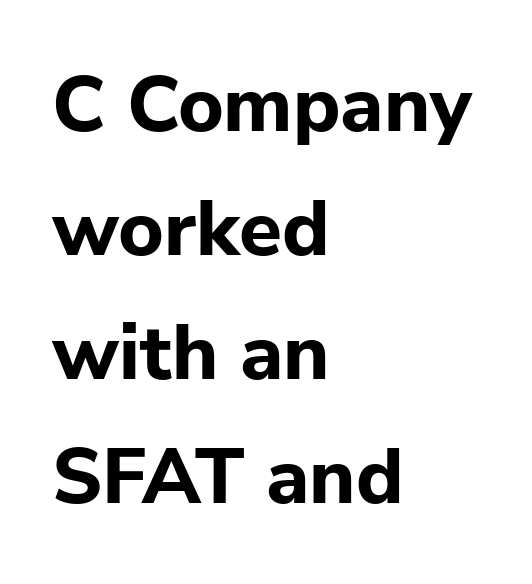
The image shows 78 px bold sans-serif type, upright; set left-aligned, normal line spacing (1.59x), normal letter spacing, not underlined; low stroke contrast and a medium x-height.
